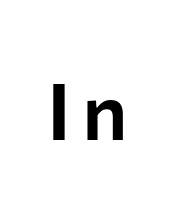
Q: Is the text italic (slanted)? A: No, it is upright.
Q: Is the typeface a serif or a sans-serif typeface? A: Sans-serif.
Q: Is the text underlined? A: No.
Q: Width (condensed, normal, or wide)? A: Normal.
Q: Stroke contrast? A: Low.
Q: x-height? A: Medium.
Q: Monospaced? A: No.
